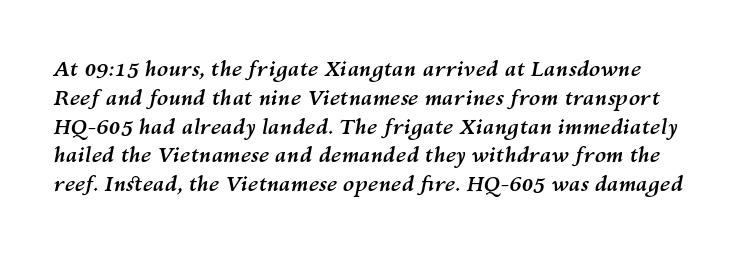
{"italic": "yes", "lean": "right", "slant_degrees": 10, "bold": "yes", "underline": "no", "line_spacing": "normal", "line_spacing_ratio": 1.37, "letter_spacing": "normal", "letter_spacing_em": 0.0, "glyph_px": 21}
